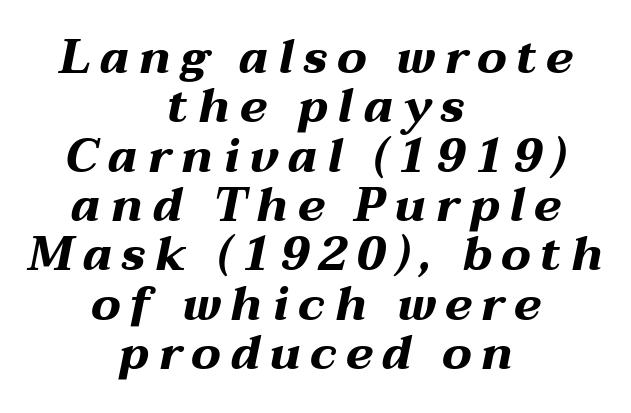
The image shows 47 px bold, wide type, italic (leaning right); set centered, tight line spacing (1.05x), unusually wide letter spacing (+0.2 em), not underlined; medium stroke contrast and a medium x-height.
